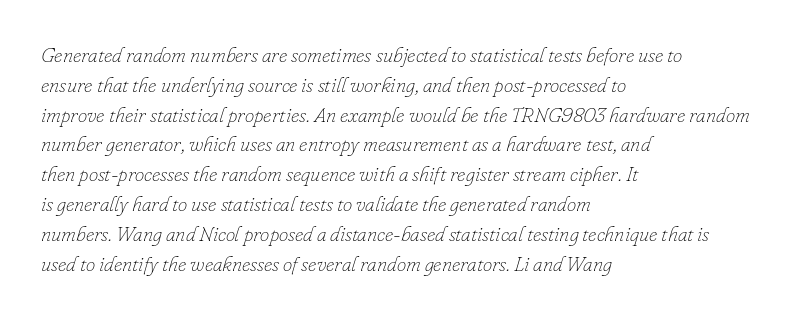
Between one letter and the next there's only the usual sliver of space. If you drew a ruler down the left edge, every line would touch it. The vertical gap from one line to the next is medium. Unbolded letterforms with no extra heft. Descenders are the only things crossing below the line.
